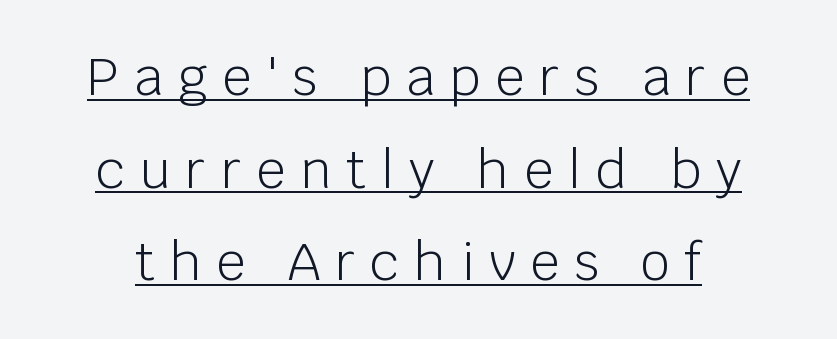
Vertical strokes here are truly vertical. Classification — sans serif. Weight: regular or lighter. Each letter keeps its own natural width here, so spacing adapts to shape. The rendering inserts visible extra space after every character. Descenders here cross a horizontal rule under the line.
